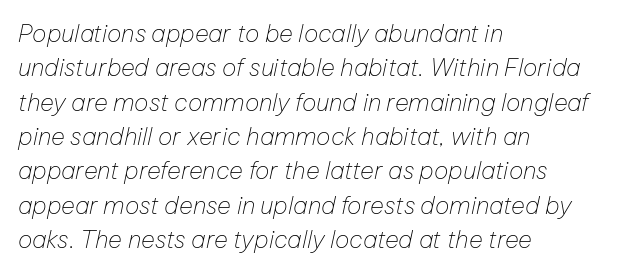
{"italic": "yes", "lean": "right", "slant_degrees": 12, "bold": "no", "underline": "no", "align": "left", "line_spacing": "normal", "line_spacing_ratio": 1.43, "letter_spacing": "normal", "letter_spacing_em": 0.0, "glyph_px": 24}
